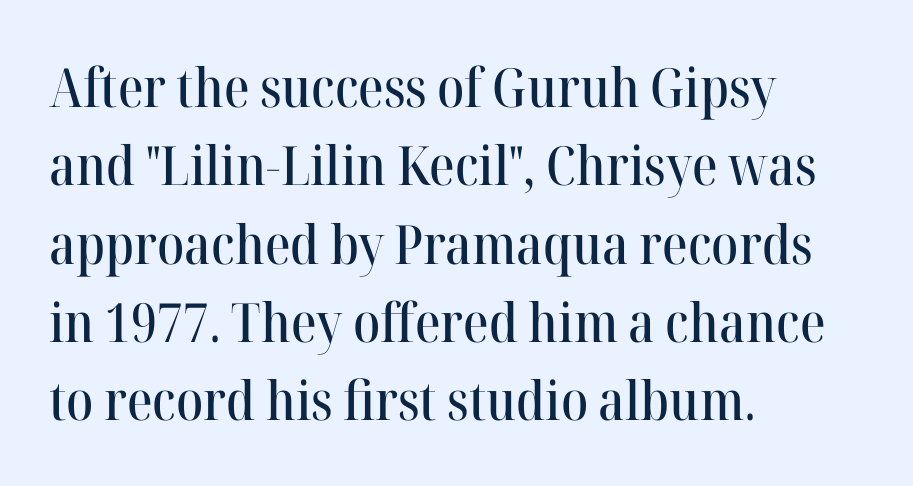
The image shows 54 px serif type, upright; set left-aligned, normal line spacing (1.45x), normal letter spacing, not underlined; high stroke contrast and a medium x-height.
